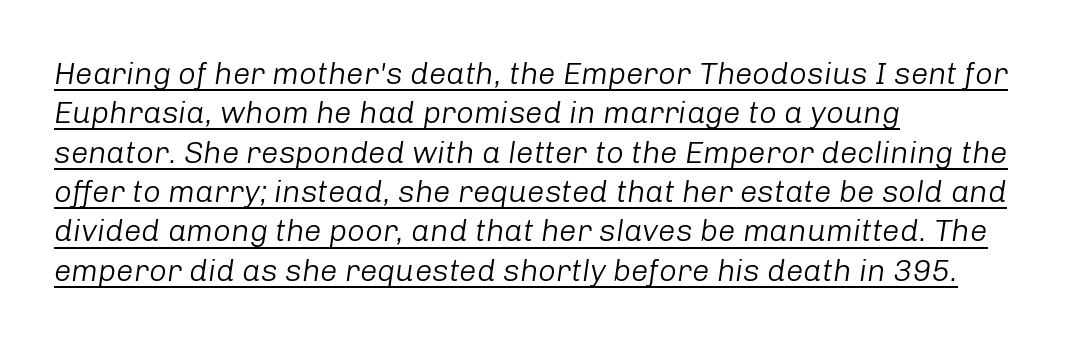
Q: Is the text bold? A: No.
Q: Is the text italic (slanted)? A: Yes, it leans right by about 8 degrees.
Q: Is the text underlined? A: Yes.
Q: How is the paragraph aligned? A: Left-aligned.
Q: Is the spacing between letters normal or unusually wide? A: Normal.
Q: Is the spacing between lines tight, normal or loose? A: Normal.
Q: Width (condensed, normal, or wide)? A: Normal.
Q: Stroke contrast? A: Low.
Q: x-height? A: Medium.
Q: Monospaced? A: No.
